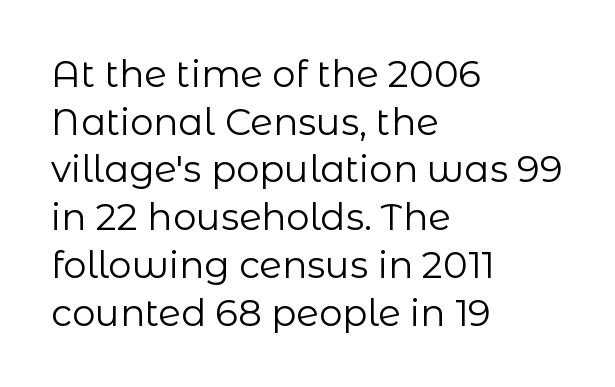
{"serif": "no", "italic": "no", "bold": "no", "weight": "regular", "width": "normal", "stroke_contrast": "low", "x_height": "medium", "monospaced": "no", "underline": "no", "align": "left", "line_spacing": "normal", "line_spacing_ratio": 1.29, "letter_spacing": "normal", "letter_spacing_em": 0.0, "glyph_px": 37}
